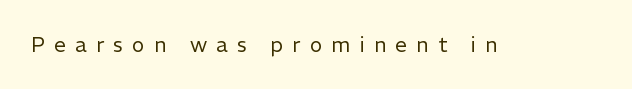
Q: Is the text bold? A: No.
Q: Is the text italic (slanted)? A: No, it is upright.
Q: Is the text underlined? A: No.
Q: Is the spacing between letters normal or unusually wide? A: Unusually wide.
